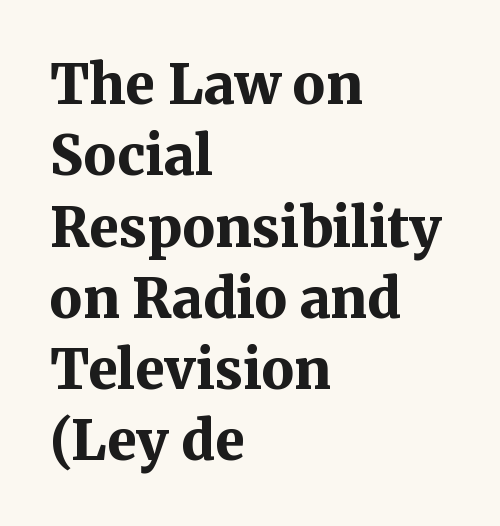
Notice how the passage keeps a crisp vertical edge on the left only. Is the letter spacing exaggerated? No — it looks like the ordinary default. The designer left line spacing at the default. Any mark beneath the type? The region is blank. Note: serifs present on the glyphs. Italic? Not at all — the glyphs are vertical.
